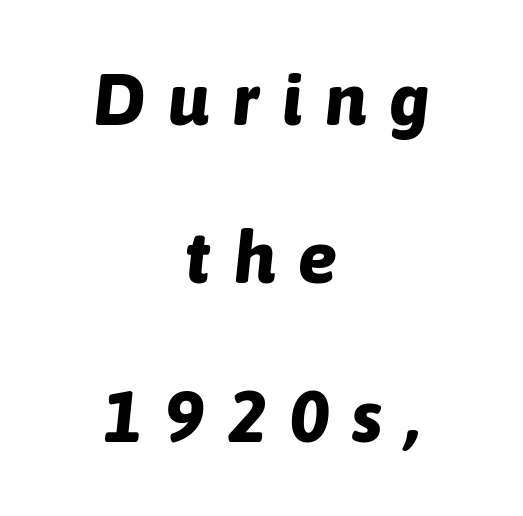
Q: Is the text bold? A: Yes.
Q: Is the text italic (slanted)? A: Yes, it leans right by about 6 degrees.
Q: Is the text underlined? A: No.
Q: How is the paragraph aligned? A: Centered.
Q: Is the spacing between letters normal or unusually wide? A: Unusually wide.
Q: Is the spacing between lines tight, normal or loose? A: Loose.
Q: Width (condensed, normal, or wide)? A: Normal.
Q: Stroke contrast? A: Low.
Q: x-height? A: Medium.
Q: Monospaced? A: No.
